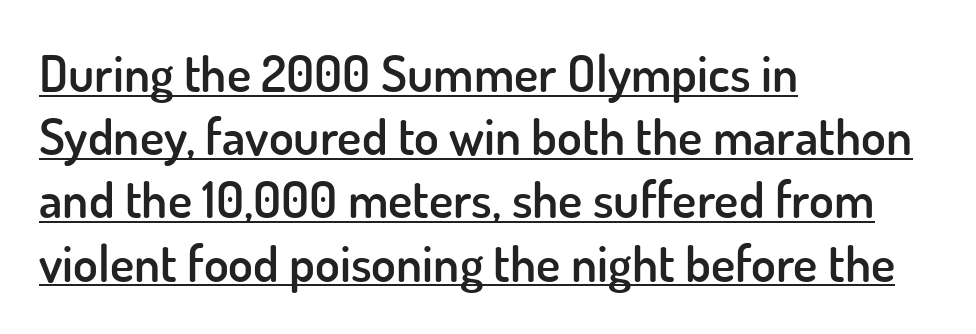
Q: Is the text bold? A: Semi-bold.
Q: Is the text italic (slanted)? A: No, it is upright.
Q: Is the typeface a serif or a sans-serif typeface? A: Sans-serif.
Q: Is the text underlined? A: Yes.
Q: How is the paragraph aligned? A: Left-aligned.
Q: Is the spacing between letters normal or unusually wide? A: Normal.
Q: Width (condensed, normal, or wide)? A: Normal.
Q: Stroke contrast? A: Low.
Q: x-height? A: Small.
Q: Monospaced? A: No.
